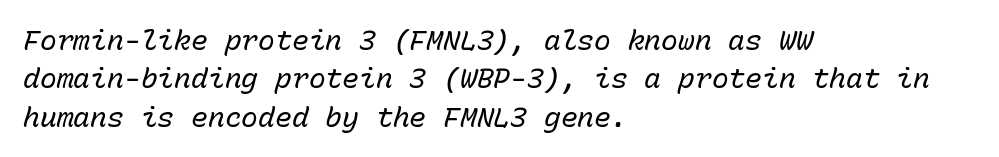
{"italic": "yes", "lean": "right", "slant_degrees": 15, "bold": "no", "weight": "regular", "width": "normal", "stroke_contrast": "low", "x_height": "medium", "monospaced": "yes", "underline": "no", "align": "left", "line_spacing": "normal", "line_spacing_ratio": 1.37, "letter_spacing": "normal", "letter_spacing_em": 0.0, "glyph_px": 28}
